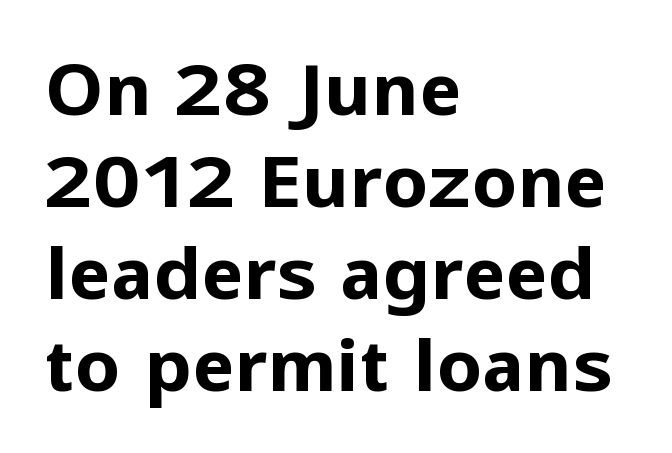
Serif or sans? Sans — the stroke terminals are bare. Ordinary non-slanted type is in use. Bold? Absolutely — the strokes are thick and heavy. Does the copy run flush right? No — it runs flush left. The face used here is rendered with its standard letterfit. Interline gaps are of average width in this sample.
